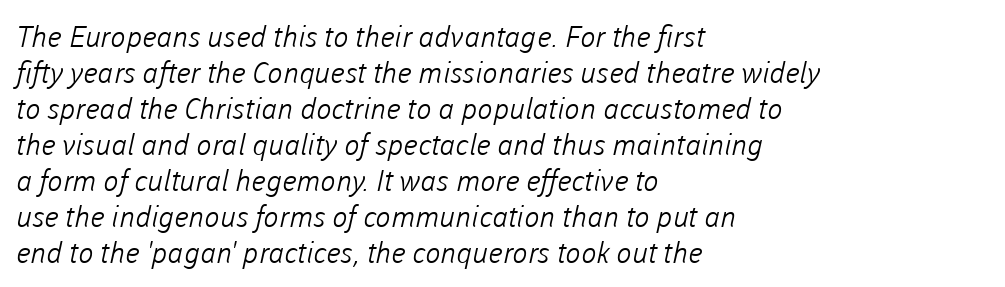
Q: Is the text bold? A: No.
Q: Is the typeface a serif or a sans-serif typeface? A: Sans-serif.
Q: Is the text underlined? A: No.
Q: How is the paragraph aligned? A: Left-aligned.
Q: Is the spacing between letters normal or unusually wide? A: Normal.
Q: Width (condensed, normal, or wide)? A: Normal.
Q: Stroke contrast? A: Low.
Q: x-height? A: Medium.
Q: Monospaced? A: No.
